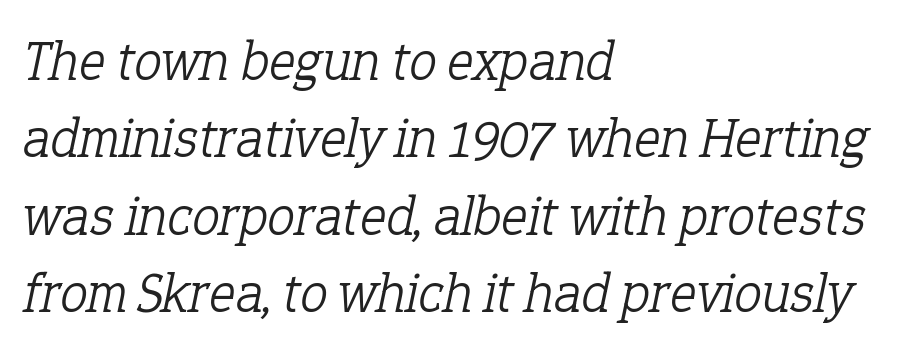
Q: Is the text bold? A: No.
Q: Is the text italic (slanted)? A: Yes, it leans right by about 12 degrees.
Q: Is the typeface a serif or a sans-serif typeface? A: Serif.
Q: Is the text underlined? A: No.
Q: How is the paragraph aligned? A: Left-aligned.
Q: Is the spacing between letters normal or unusually wide? A: Normal.
Q: Is the spacing between lines tight, normal or loose? A: Normal.
Q: Width (condensed, normal, or wide)? A: Normal.
Q: Stroke contrast? A: Low.
Q: x-height? A: Medium.
Q: Monospaced? A: No.
